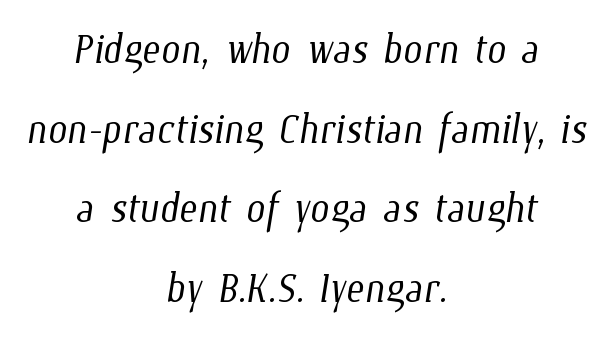
The image shows 55 px light, condensed type; set centered, normal line spacing (1.45x), normal letter spacing, not underlined; low stroke contrast and a medium x-height.
